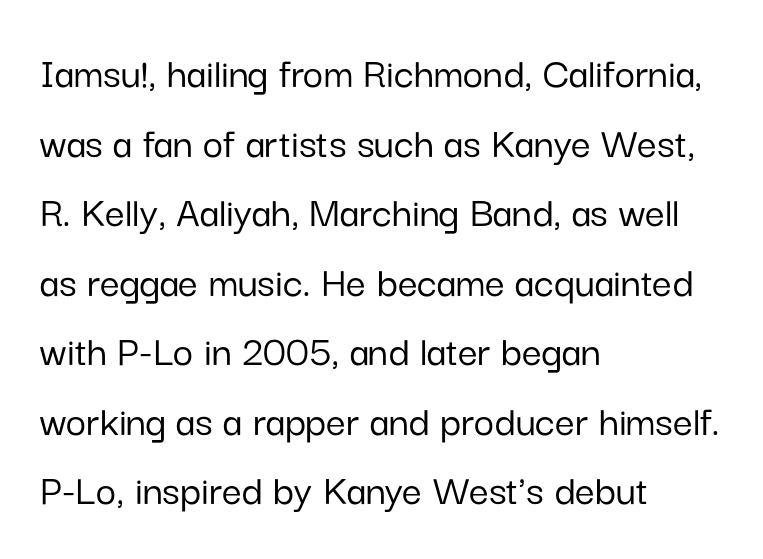
Short and long lines alike share a common starting point at left. Line spacing here is normal. Rendered with straight, roman letterforms. Is the letter spacing exaggerated? No — it looks like the ordinary default.
